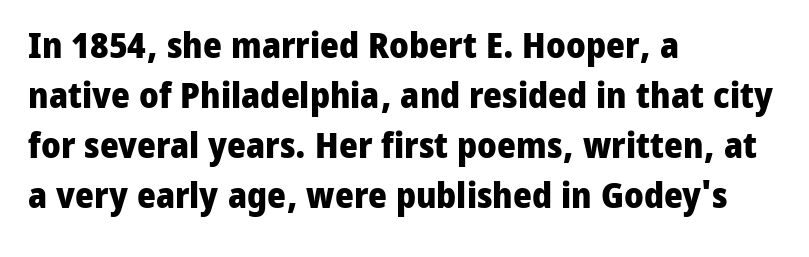
Decoration check: the copy has no underline. The passage shown stacks its lines at a standard gap. Posture: vertical. Tracking here is standard; glyphs follow each other at the usual distance. These lines are composed in type without serifs. The sample has been set heavy, in full bold.
